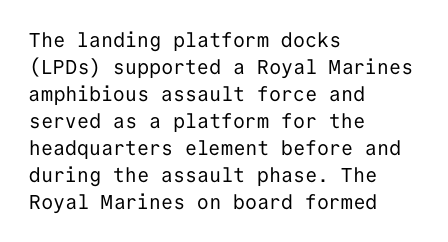
{"italic": "no", "bold": "no", "underline": "no", "align": "left", "line_spacing": "normal", "line_spacing_ratio": 1.35, "letter_spacing": "normal", "letter_spacing_em": 0.0, "glyph_px": 20}
